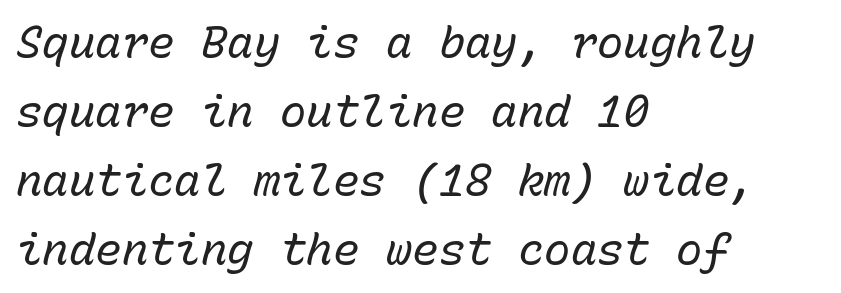
Stems and bowls with no extra thickness — not bold. In CSS terms this would be text-align: left. The string is rendered with underlining switched off. These lines keep a tight, regular rhythm from letter to letter.
